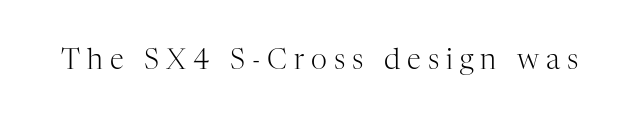
{"serif": "yes", "italic": "no", "bold": "no", "weight": "light", "width": "normal", "stroke_contrast": "high", "x_height": "medium", "monospaced": "no", "underline": "no", "letter_spacing": "wide", "letter_spacing_em": 0.25, "glyph_px": 28}
